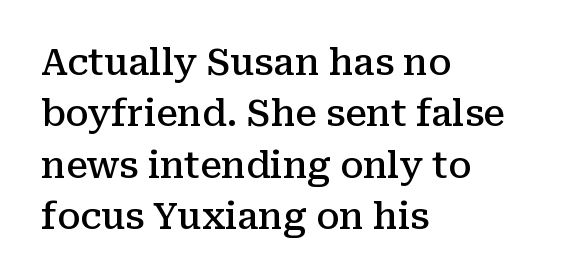
{"serif": "yes", "italic": "no", "bold": "semi", "weight": "semibold", "width": "normal", "stroke_contrast": "medium", "x_height": "medium", "monospaced": "no", "underline": "no", "align": "left", "line_spacing": "normal", "line_spacing_ratio": 1.43, "letter_spacing": "normal", "letter_spacing_em": 0.0, "glyph_px": 36}
